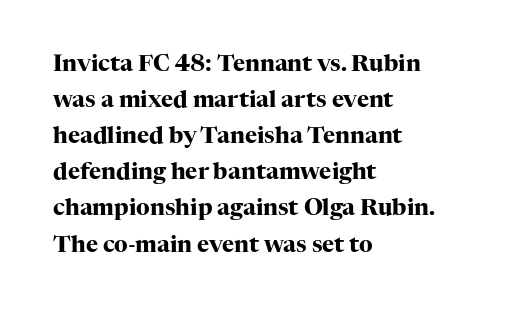
Notice how descenders clear the ascenders below comfortably — that's standard leading. The sample has been set heavy, in full bold. Italic? Not at all — the glyphs are vertical. A bare baseline throughout the passage. The rag falls on the right side of this text block. Inter-character spacing is left at the font's built-in metrics.
